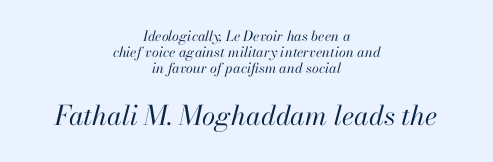
{"italic": "yes", "lean": "right", "slant_degrees": 13, "bold": "no", "underline": "no", "align": "center", "line_spacing": "tight", "line_spacing_ratio": 1.14, "letter_spacing": "normal", "letter_spacing_em": 0.0, "larger_block": "second", "size_ratio": 1.93, "glyph_px": 27}
